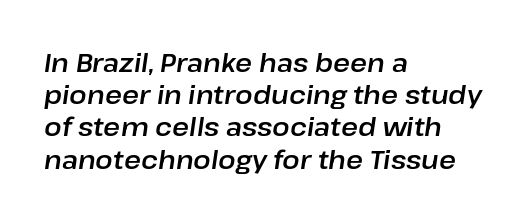
{"italic": "yes", "lean": "right", "slant_degrees": 8, "underline": "no", "align": "left", "line_spacing_ratio": 1.24, "letter_spacing": "normal", "letter_spacing_em": 0.0, "glyph_px": 26}
